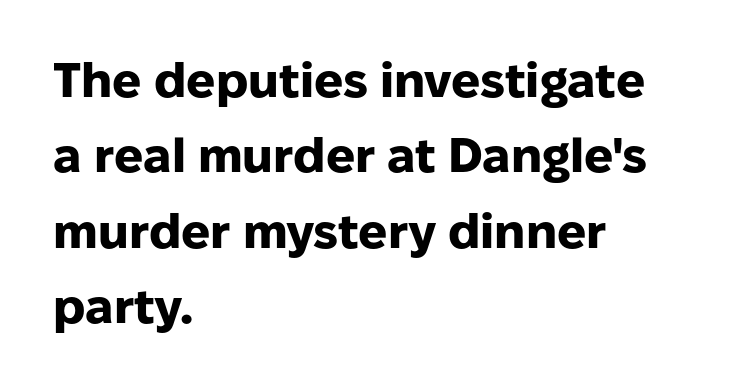
Q: Is the text bold? A: Yes.
Q: Is the text italic (slanted)? A: No, it is upright.
Q: Is the typeface a serif or a sans-serif typeface? A: Sans-serif.
Q: Is the text underlined? A: No.
Q: How is the paragraph aligned? A: Left-aligned.
Q: Is the spacing between letters normal or unusually wide? A: Normal.
Q: Is the spacing between lines tight, normal or loose? A: Normal.
Q: Width (condensed, normal, or wide)? A: Normal.
Q: Stroke contrast? A: Low.
Q: x-height? A: Medium.
Q: Monospaced? A: No.
